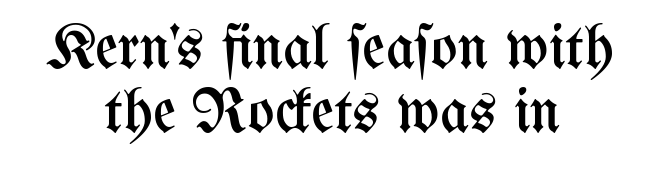
Q: Is the text bold? A: No.
Q: Is the text italic (slanted)? A: No, it is upright.
Q: Is the text underlined? A: No.
Q: How is the paragraph aligned? A: Centered.
Q: Is the spacing between letters normal or unusually wide? A: Normal.
Q: Is the spacing between lines tight, normal or loose? A: Tight.
Q: Width (condensed, normal, or wide)? A: Condensed.
Q: Stroke contrast? A: Medium.
Q: x-height? A: Medium.
Q: Monospaced? A: No.
